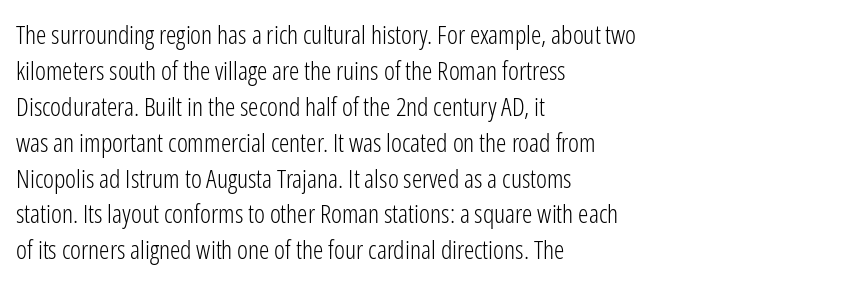
Q: Is the text bold? A: No.
Q: Is the text italic (slanted)? A: No, it is upright.
Q: Is the text underlined? A: No.
Q: How is the paragraph aligned? A: Left-aligned.
Q: Is the spacing between letters normal or unusually wide? A: Normal.
Q: Is the spacing between lines tight, normal or loose? A: Normal.
